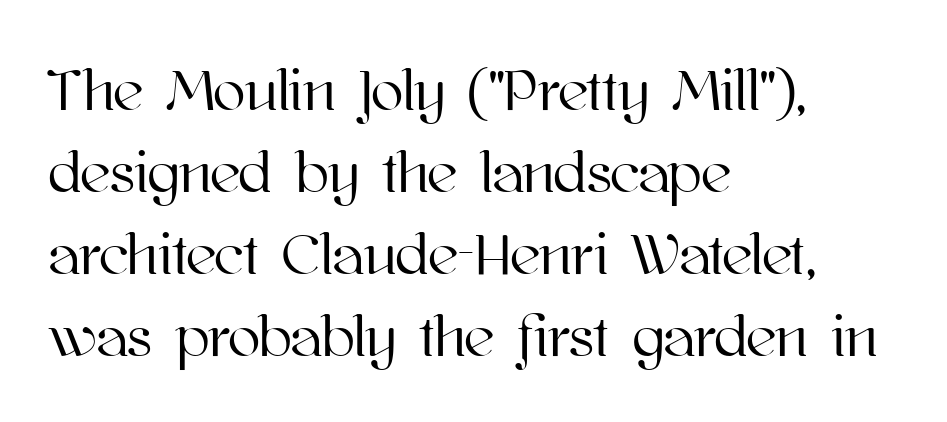
{"italic": "no", "width": "normal", "stroke_contrast": "high", "x_height": "medium", "monospaced": "no", "underline": "no", "align": "left", "line_spacing": "normal", "line_spacing_ratio": 1.39, "letter_spacing": "normal", "letter_spacing_em": 0.0, "glyph_px": 59}
